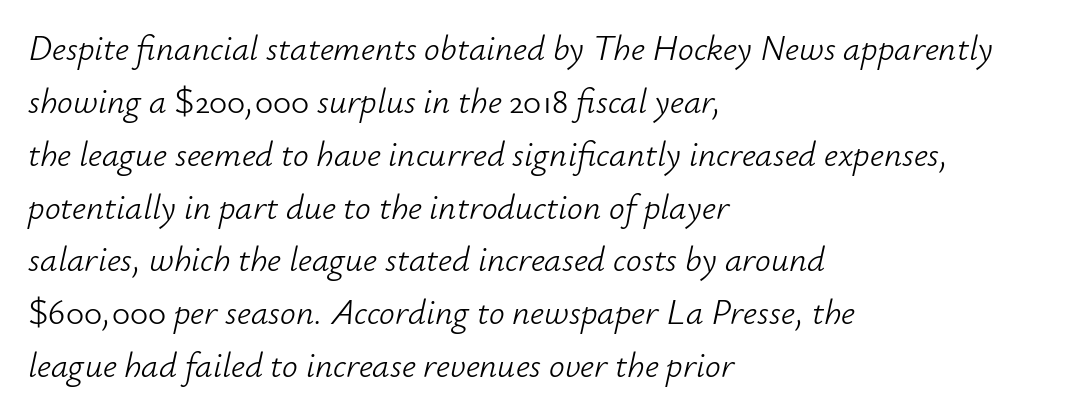
Q: Is the text bold? A: No.
Q: Is the text italic (slanted)? A: Yes, it leans right by about 12 degrees.
Q: Is the text underlined? A: No.
Q: How is the paragraph aligned? A: Left-aligned.
Q: Is the spacing between letters normal or unusually wide? A: Normal.
Q: Is the spacing between lines tight, normal or loose? A: Normal.
Q: Width (condensed, normal, or wide)? A: Normal.
Q: Stroke contrast? A: Low.
Q: x-height? A: Small.
Q: Monospaced? A: No.
